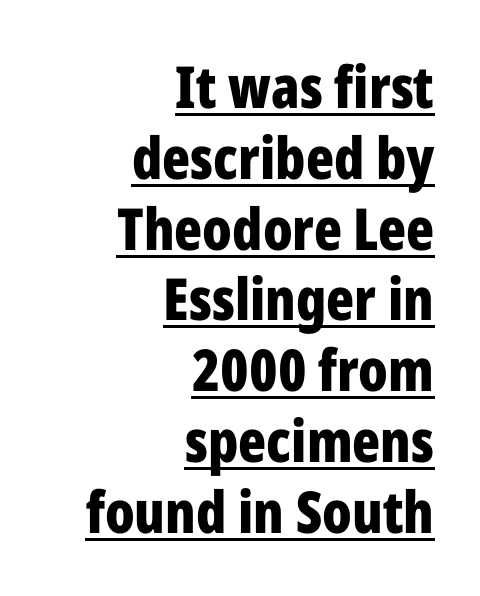
The image shows 58 px bold, condensed sans-serif type, upright; set right-aligned, line spacing 1.22x, normal letter spacing, underlined; low stroke contrast and a medium x-height.
